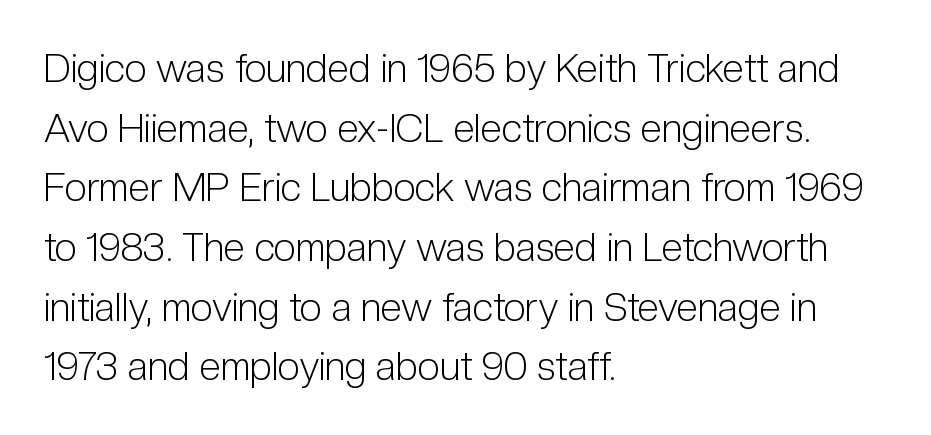
The image shows 39 px light, condensed sans-serif type, upright; set left-aligned, normal line spacing (1.53x), normal letter spacing, not underlined; low stroke contrast and a medium x-height.
